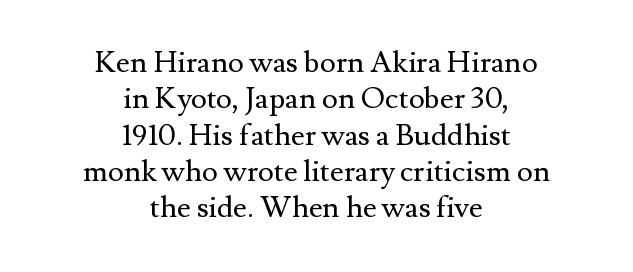
This sample uses an upright cut, with every glyph sitting square on the baseline. Underline: absent. Letters have the restrained weight of plain body copy at most. These lines are composed in type with serifs. These lines are rendered in a variable-pitch font.
